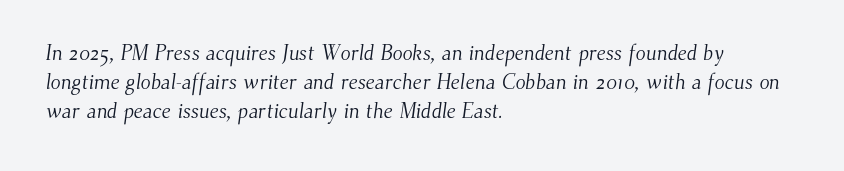
{"bold": "no", "underline": "no", "align": "left", "line_spacing": "normal", "line_spacing_ratio": 1.39, "letter_spacing": "normal", "letter_spacing_em": 0.0, "glyph_px": 21}
